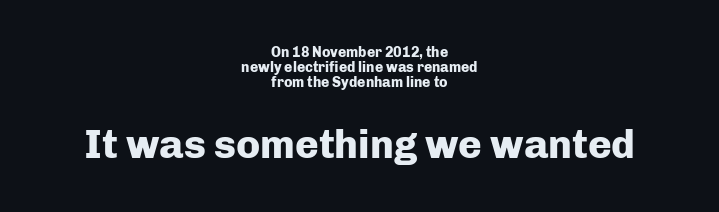
The image shows 40 px heavy sans-serif type, upright; set centered, tight line spacing (1.08x), normal letter spacing, not underlined; the second (bottom) block is 2.86x larger; low stroke contrast and a medium x-height.
